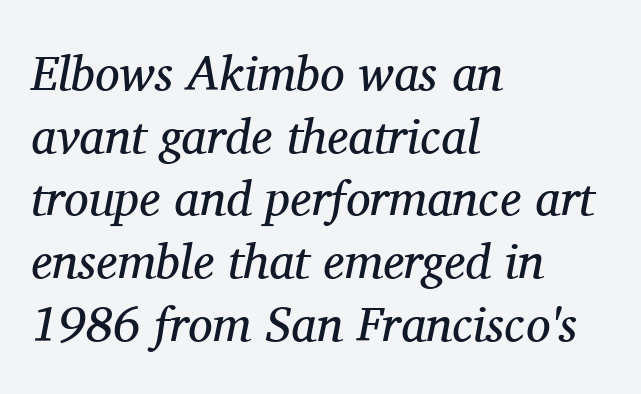
The letterforms sit shoulder to shoulder at normal distance. Each letter keeps its own natural width here, so spacing adapts to shape. A clean baseline with only descenders dipping below it. Stroke mass is kept to a normal reading level or below. Is there much room between lines? A standard amount, neither cramped nor airy.
